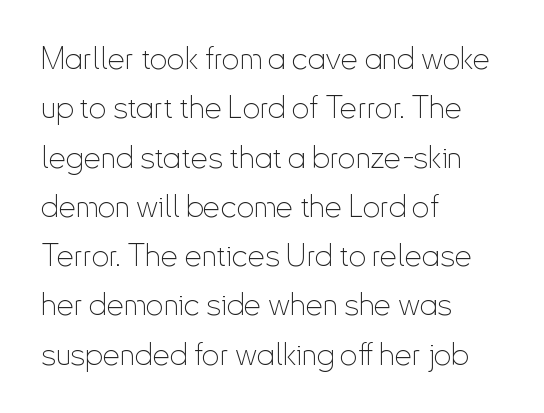
Q: Is the text bold? A: No.
Q: Is the text italic (slanted)? A: No, it is upright.
Q: Is the typeface a serif or a sans-serif typeface? A: Sans-serif.
Q: Is the text underlined? A: No.
Q: How is the paragraph aligned? A: Left-aligned.
Q: Is the spacing between letters normal or unusually wide? A: Normal.
Q: Is the spacing between lines tight, normal or loose? A: Normal.
Q: Width (condensed, normal, or wide)? A: Condensed.
Q: Stroke contrast? A: Low.
Q: x-height? A: Small.
Q: Monospaced? A: No.
